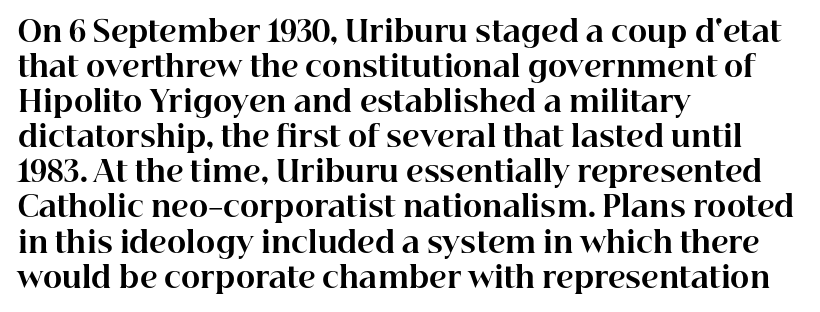
The rendering keeps characters at their native spacing. Descender tails drop into unmarked territory. You'd pick this weight for a headline — it's a proper bold. The lettering holds an erect, upright posture throughout.
